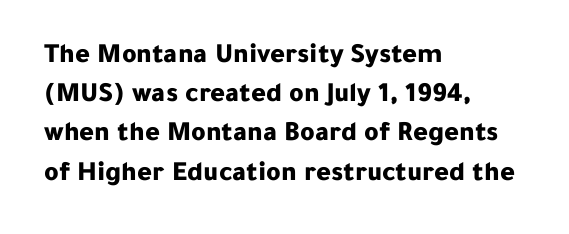
Varying glyph widths throughout — classic text-font behaviour. You can tell it's not italic because the verticals are truly vertical. I'd describe the lettering as bold — thick and assertive. The rows are spaced the way most documents space them. There is no visible air inserted between adjacent glyphs.
